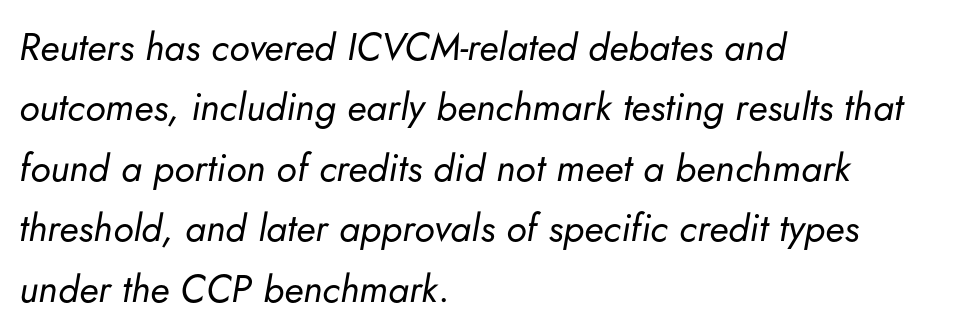
Looks like regular typesetting: each glyph gets only the width it needs. The passage shown is not bold in any degree. The string is rendered with underlining switched off. Here the glyphs are tracked normally, forming tight word shapes. Successive baselines arrive at the customary interval. Would a proofreader flag this as italicized? Yes.
